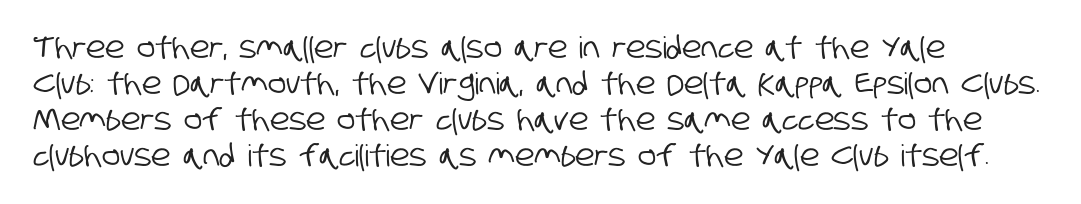
Q: Is the typeface a serif or a sans-serif typeface? A: Sans-serif.
Q: Is the text underlined? A: No.
Q: How is the paragraph aligned? A: Left-aligned.
Q: Is the spacing between letters normal or unusually wide? A: Normal.
Q: Width (condensed, normal, or wide)? A: Condensed.
Q: Stroke contrast? A: Low.
Q: x-height? A: Large.
Q: Monospaced? A: No.
